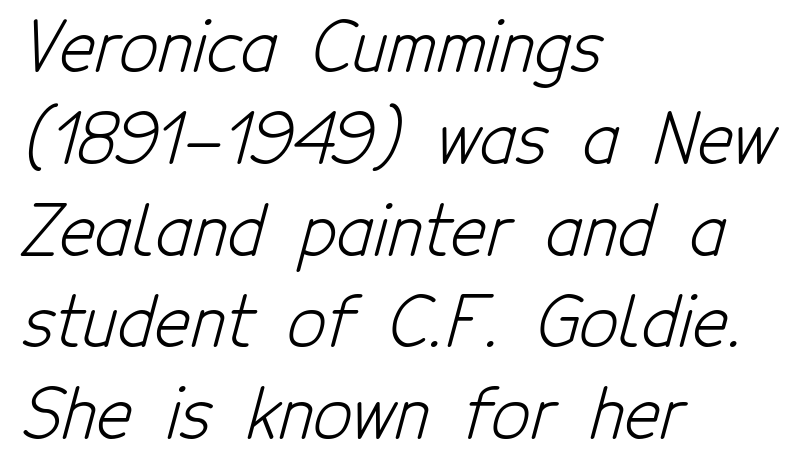
{"serif": "no", "bold": "no", "weight": "light", "width": "condensed", "stroke_contrast": "low", "x_height": "medium", "monospaced": "no", "underline": "no", "align": "left", "line_spacing": "normal", "line_spacing_ratio": 1.35, "letter_spacing": "normal", "letter_spacing_em": 0.0, "glyph_px": 68}
